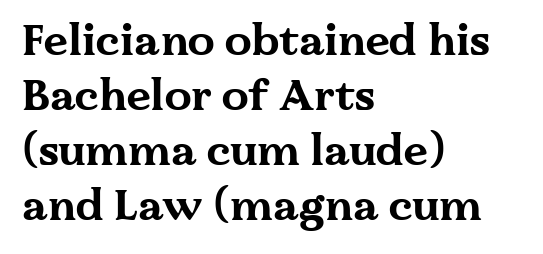
{"serif": "yes", "italic": "no", "bold": "yes", "weight": "bold", "width": "wide", "stroke_contrast": "medium", "x_height": "medium", "monospaced": "no", "underline": "no", "align": "left", "line_spacing": "normal", "line_spacing_ratio": 1.28, "letter_spacing": "normal", "letter_spacing_em": 0.0, "glyph_px": 43}
